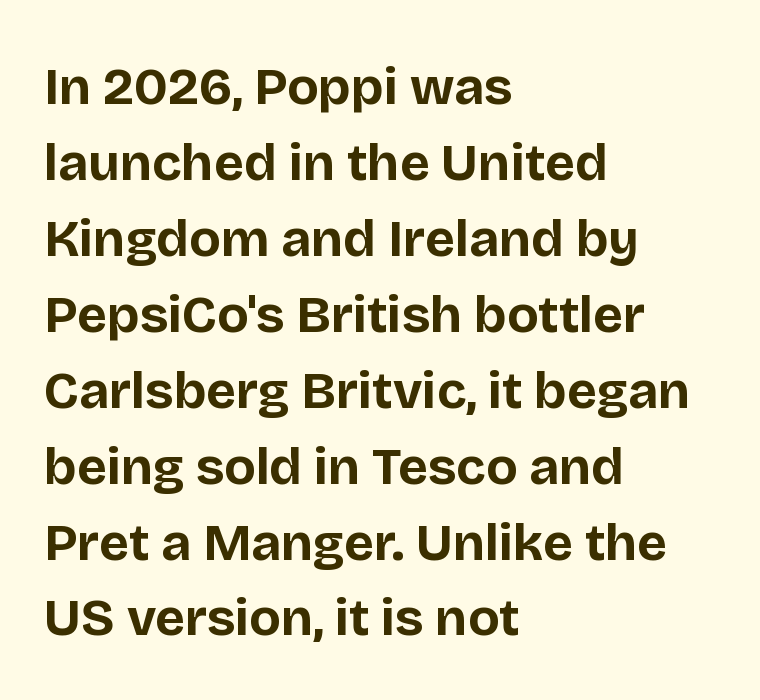
The image shows 52 px bold sans-serif type, upright; set left-aligned, normal line spacing (1.46x), normal letter spacing, not underlined; low stroke contrast and a large x-height.
